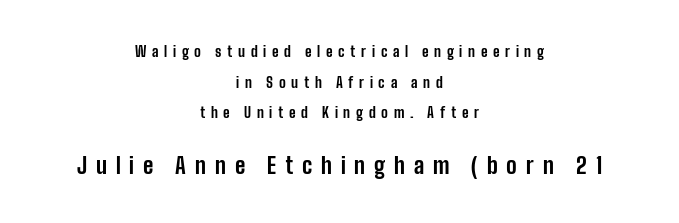
Glance below the letters and you will spot only blank space. The rendering inserts visible extra space after every character. Is the lower block the larger one? Yes — the lower block carries the bigger type. Leading is clearly above the norm, producing a sparse column.
